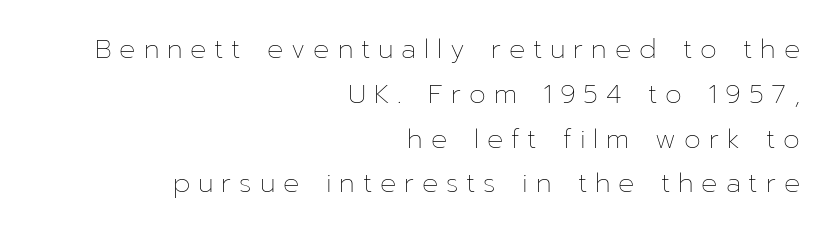
The line texture is sparse and dotted thanks to wide tracking. Is this a heavy cut? Hardly; it is regular or lighter. This rendering uses right alignment, leaving the left contour irregular. The line-height multiplier appears to be the usual default. Decoration check: the copy has no underline. It's the straight-up-and-down kind of type.
